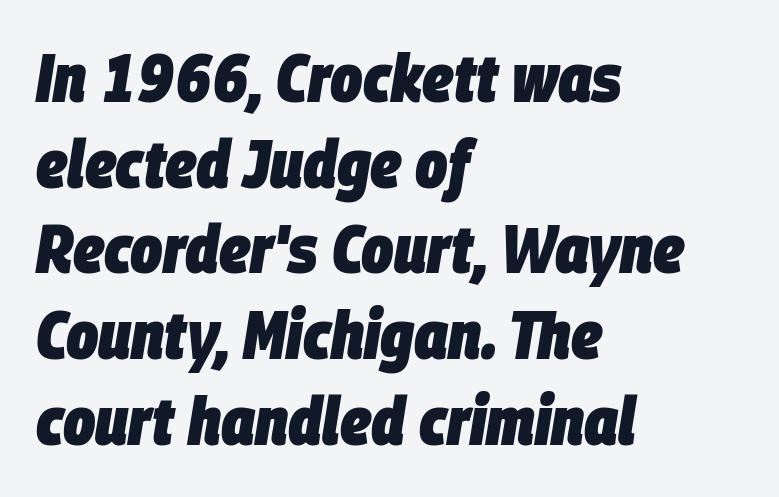
The image shows 68 px heavy, condensed type, italic (leaning right); set left-aligned, normal line spacing (1.26x), normal letter spacing, not underlined; low stroke contrast and a large x-height.
